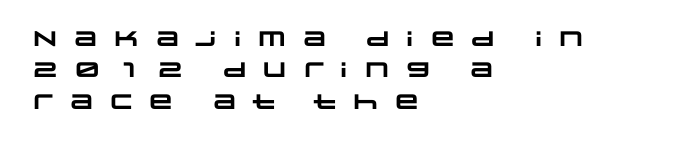
Every row of glyphs begins at an identical x-position on the left. Leading: standard. Set as a true bold cut, around the 700 mark. Decoration check: the copy has no underline.
